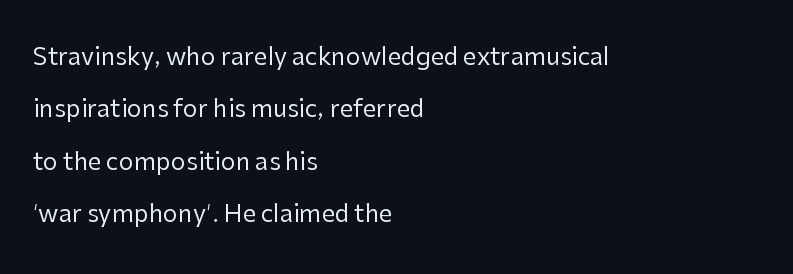
A bare baseline throughout the passage. Each line starts at the same left margin while the right side varies. Unlike italic type, these characters show no tilt at all. Leading is clearly above the norm, producing a sparse column. Inter-character spacing is left at the font's built-in metrics.
